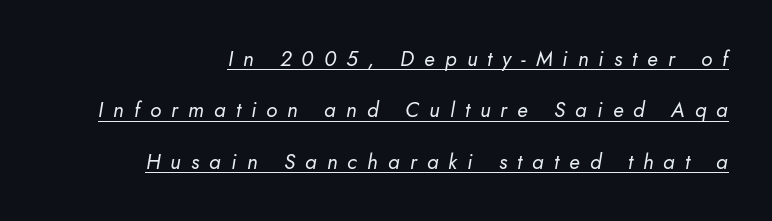
The image shows 21 px text type, italic (leaning right); set loose line spacing (2.45x), unusually wide letter spacing (+0.48 em), underlined.
